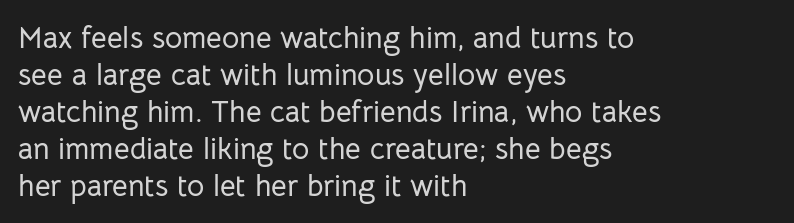
{"serif": "no", "italic": "no", "width": "normal", "stroke_contrast": "low", "x_height": "medium", "monospaced": "no", "underline": "no", "align": "left", "line_spacing_ratio": 1.23, "letter_spacing": "normal", "letter_spacing_em": 0.0, "glyph_px": 30}
